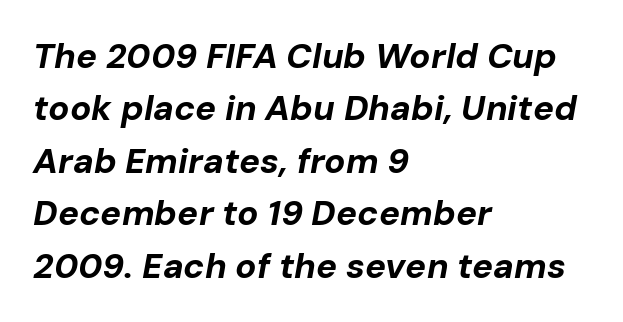
Q: Is the text bold? A: Yes.
Q: Is the text italic (slanted)? A: Yes, it leans right by about 10 degrees.
Q: Is the text underlined? A: No.
Q: How is the paragraph aligned? A: Left-aligned.
Q: Is the spacing between letters normal or unusually wide? A: Normal.
Q: Is the spacing between lines tight, normal or loose? A: Normal.
Q: Width (condensed, normal, or wide)? A: Normal.
Q: Stroke contrast? A: Low.
Q: x-height? A: Medium.
Q: Monospaced? A: No.
